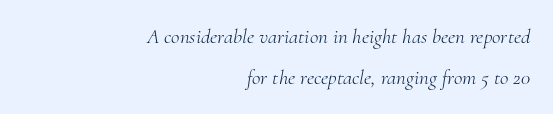
{"italic": "yes", "lean": "right", "slant_degrees": 10, "bold": "no", "underline": "no", "align": "right", "line_spacing": "loose", "line_spacing_ratio": 1.95, "letter_spacing": "normal", "letter_spacing_em": 0.0, "glyph_px": 21}
